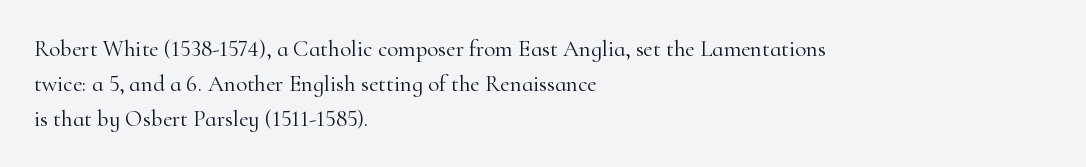
{"italic": "no", "bold": "no", "underline": "no", "align": "left", "line_spacing": "normal", "line_spacing_ratio": 1.52, "letter_spacing": "normal", "letter_spacing_em": 0.0, "glyph_px": 23}
